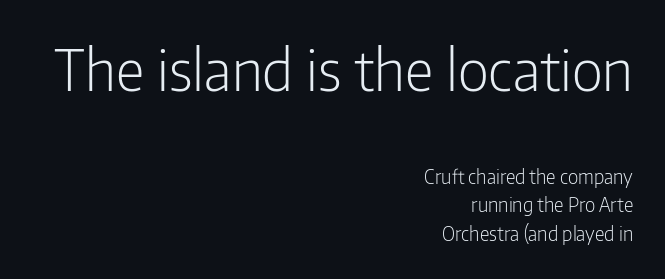
Characters remain perfectly vertical along every line. Honestly, there is no underline to notice here at all. Stems and bowls with no extra thickness — not bold. Compared with typical body copy, the letter spacing here is the same. Horizontal bands of white between lines are of average thickness. The earlier block is typeset at a bigger size than the later block.
